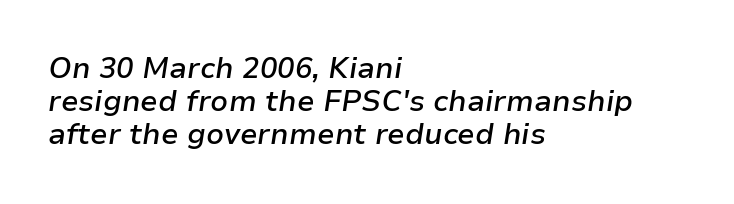
{"italic": "yes", "lean": "right", "slant_degrees": 9, "bold": "semi", "weight": "semibold", "width": "normal", "stroke_contrast": "low", "x_height": "medium", "monospaced": "no", "underline": "no", "align": "left", "line_spacing": "tight", "line_spacing_ratio": 1.14, "letter_spacing": "normal", "letter_spacing_em": 0.0, "glyph_px": 29}
